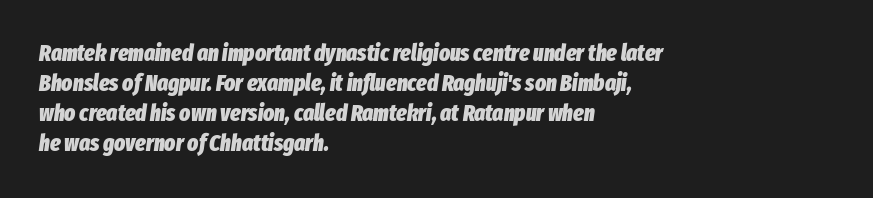
The image shows 23 px bold type, italic (leaning right); set left-aligned, normal line spacing (1.31x), normal letter spacing, not underlined.
